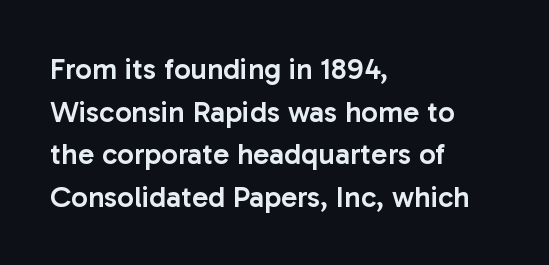
Is this a sans? Yes — the strokes have no serifs. Caption: multi-line text, flush left, ragged right. These lines are rendered in a variable-pitch font. This block has exactly the height ordinary leading produces.
